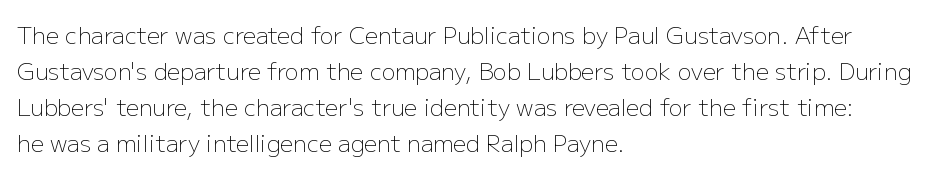
{"italic": "no", "bold": "no", "underline": "no", "align": "left", "line_spacing": "normal", "line_spacing_ratio": 1.56, "letter_spacing": "normal", "letter_spacing_em": 0.0, "glyph_px": 23}
